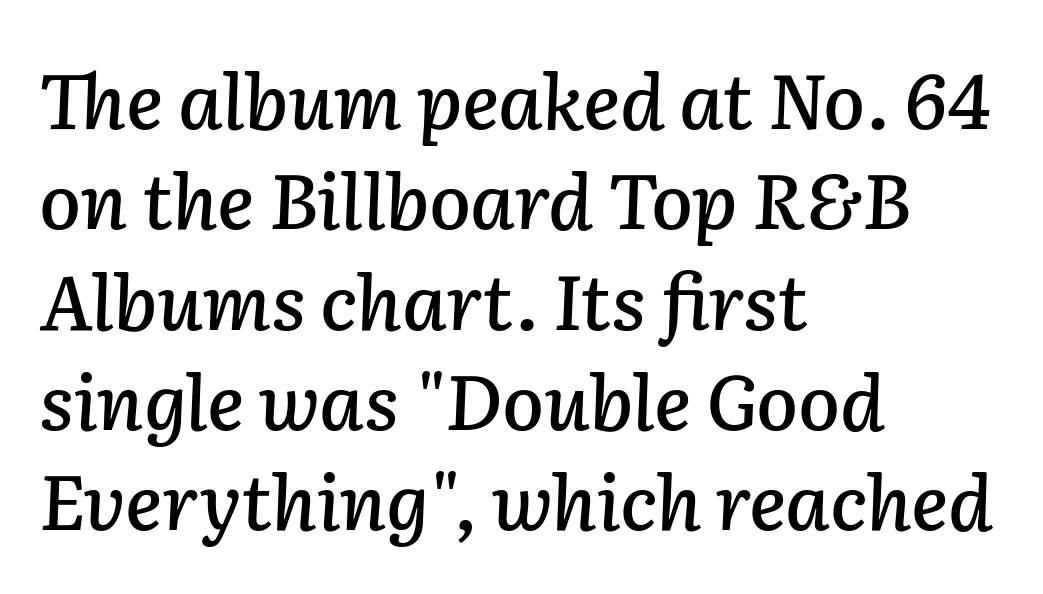
The image shows 76 px text type, italic (leaning right); set left-aligned, normal line spacing (1.32x), normal letter spacing, not underlined; low stroke contrast and a medium x-height.
